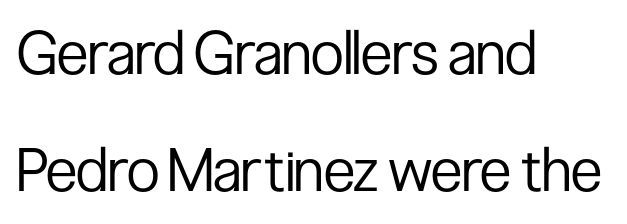
Left-aligned paragraph, ragged on the right. The baseline area is clear. Spacing verdict: proportional, widths tailored to each character. To sum up the face: it is a sans, with no serifs.
